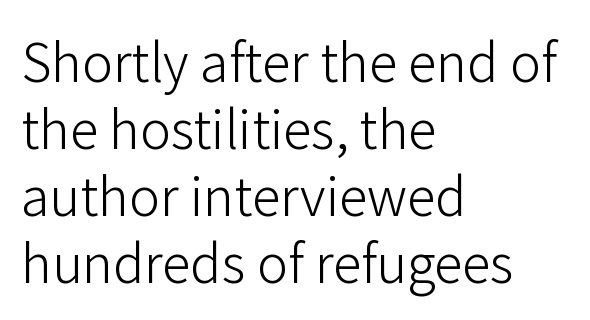
Serifs: no, the terminals of the letterforms are clean. This block has exactly the height ordinary leading produces. Ordinary non-slanted type is in use. Looks like regular typesetting: each glyph gets only the width it needs. No heavy texture on the line: the type isn't bold.
